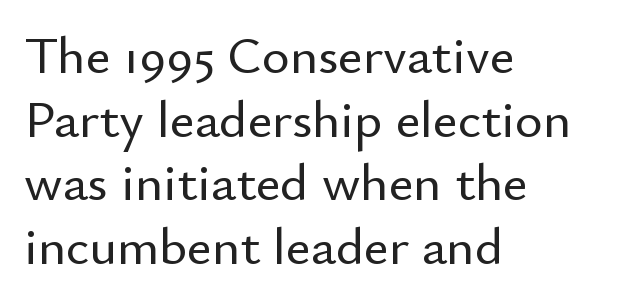
Q: Is the text italic (slanted)? A: No, it is upright.
Q: Is the typeface a serif or a sans-serif typeface? A: Sans-serif.
Q: Is the text underlined? A: No.
Q: How is the paragraph aligned? A: Left-aligned.
Q: Is the spacing between letters normal or unusually wide? A: Normal.
Q: Width (condensed, normal, or wide)? A: Normal.
Q: Stroke contrast? A: Low.
Q: x-height? A: Small.
Q: Monospaced? A: No.
